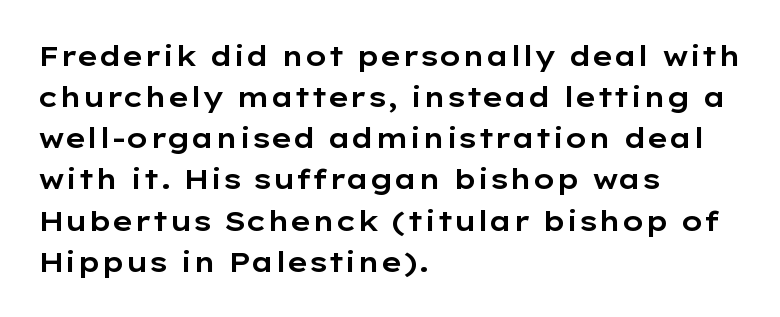
Q: Is the text italic (slanted)? A: No, it is upright.
Q: Is the typeface a serif or a sans-serif typeface? A: Sans-serif.
Q: Is the text underlined? A: No.
Q: How is the paragraph aligned? A: Left-aligned.
Q: Is the spacing between letters normal or unusually wide? A: Normal.
Q: Is the spacing between lines tight, normal or loose? A: Normal.
Q: Width (condensed, normal, or wide)? A: Wide.
Q: Stroke contrast? A: Low.
Q: x-height? A: Medium.
Q: Monospaced? A: No.
